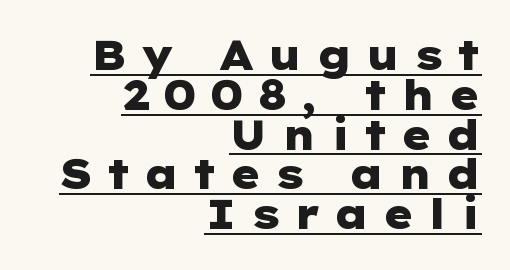
Does the copy run flush right? Yes — the right margin is perfectly even. The tracking jumps out immediately: characters are airy and widely separated. The glyphs in this specimen are sans serif. Caption: bold face, heavy strokes.
